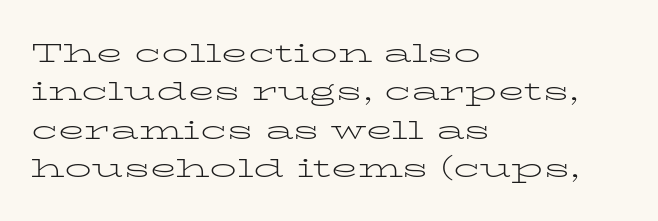
Every row of glyphs begins at an identical x-position on the left. A roman cut, with each character standing at attention. Does the leading feel generous? No, just average. The tracking reads as untouched default to a designer's eye.
